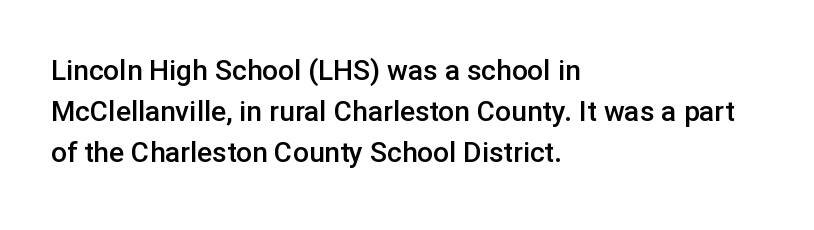
The image shows 28 px semibold sans-serif type, upright; set left-aligned, normal line spacing (1.47x), normal letter spacing, not underlined; low stroke contrast and a medium x-height.
